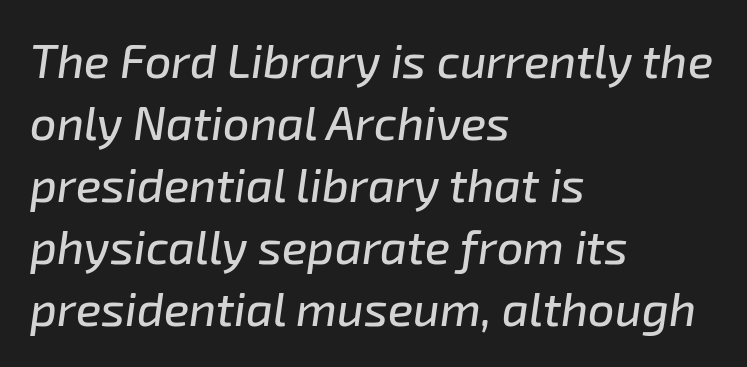
The image shows 47 px text type, italic (leaning right); set left-aligned, normal line spacing (1.32x), normal letter spacing, not underlined; low stroke contrast and a medium x-height.
